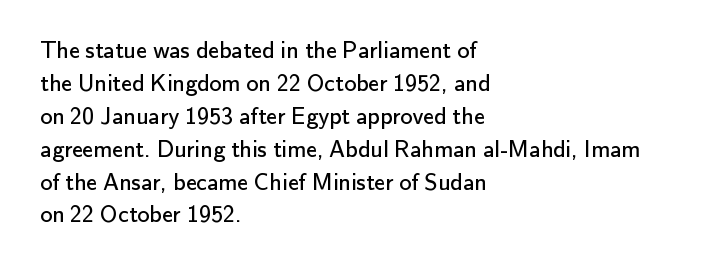
The image shows 24 px text type, upright; set left-aligned, normal line spacing (1.37x), normal letter spacing, not underlined.
